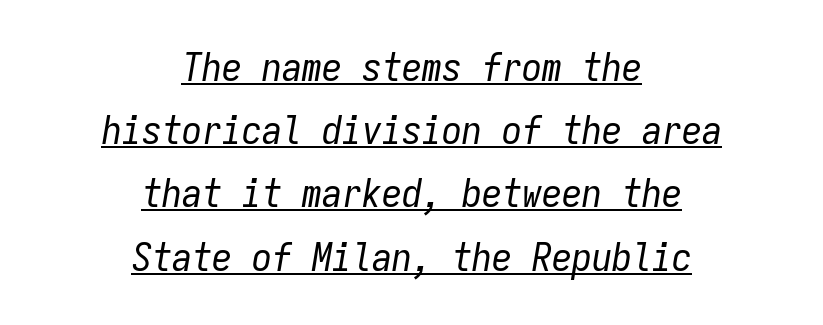
The image shows 40 px regular-weight, condensed type, italic (leaning right), monospaced; set centered, normal line spacing (1.58x), normal letter spacing, underlined; low stroke contrast and a medium x-height.
